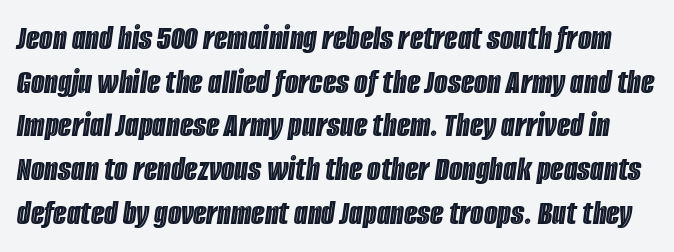
The image shows 35 px condensed type, italic (leaning right); set normal line spacing (1.25x), normal letter spacing, not underlined; a large x-height.
